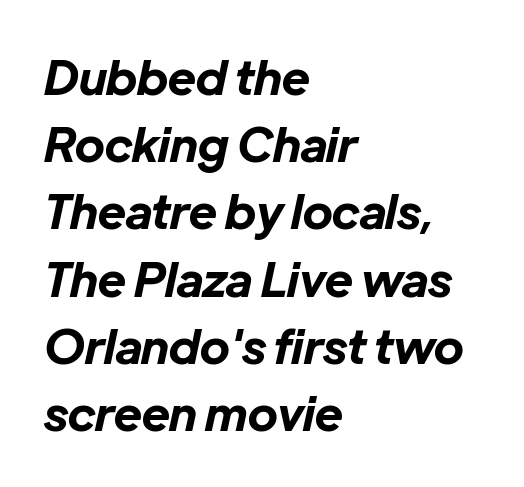
The image shows 47 px bold type, italic (leaning right); set left-aligned, normal line spacing (1.43x), normal letter spacing, not underlined; low stroke contrast and a medium x-height.
